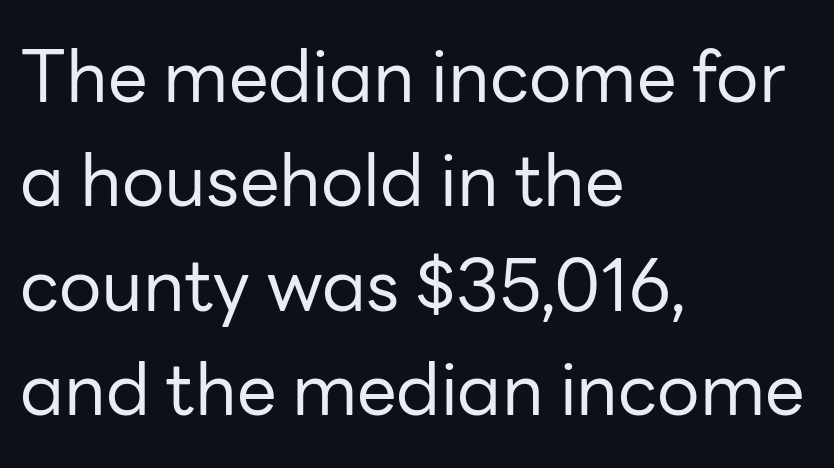
Q: Is the text bold? A: No.
Q: Is the text italic (slanted)? A: No, it is upright.
Q: Is the typeface a serif or a sans-serif typeface? A: Sans-serif.
Q: Is the text underlined? A: No.
Q: How is the paragraph aligned? A: Left-aligned.
Q: Is the spacing between letters normal or unusually wide? A: Normal.
Q: Is the spacing between lines tight, normal or loose? A: Normal.
Q: Width (condensed, normal, or wide)? A: Normal.
Q: Stroke contrast? A: Low.
Q: x-height? A: Medium.
Q: Monospaced? A: No.
